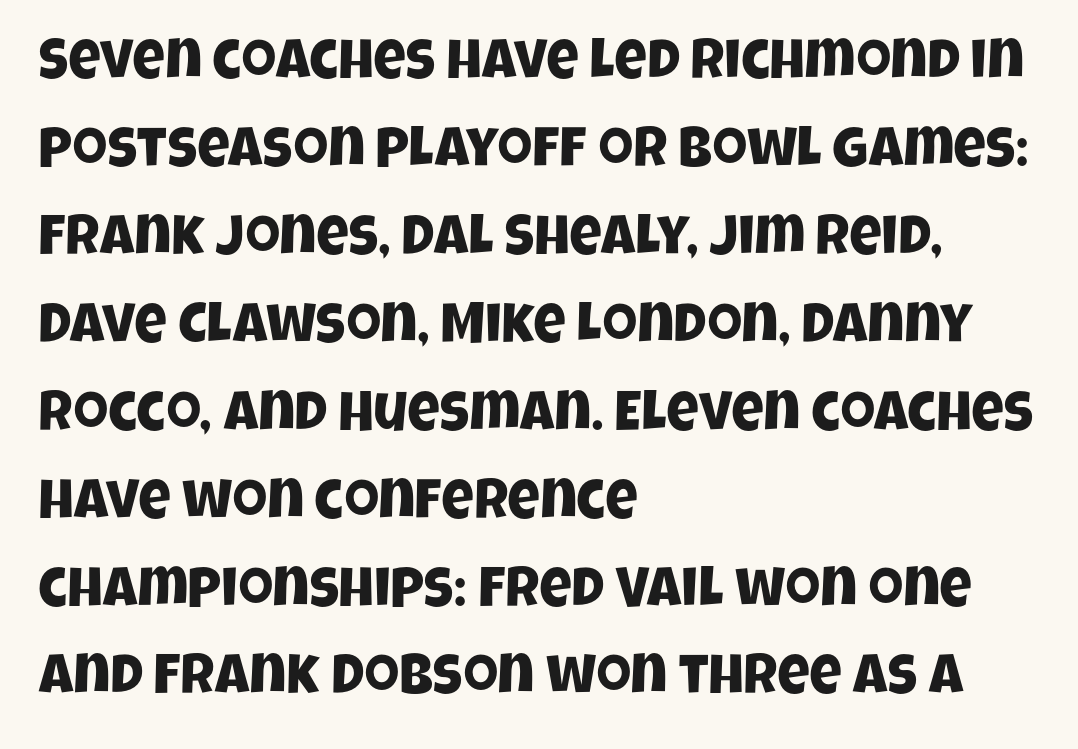
Casual observation: everything's shoved over to the left. Nobody touched the tracking dial on this one. Whoever set this chose a conventional vertical rhythm. Spacing verdict: proportional, widths tailored to each character.
